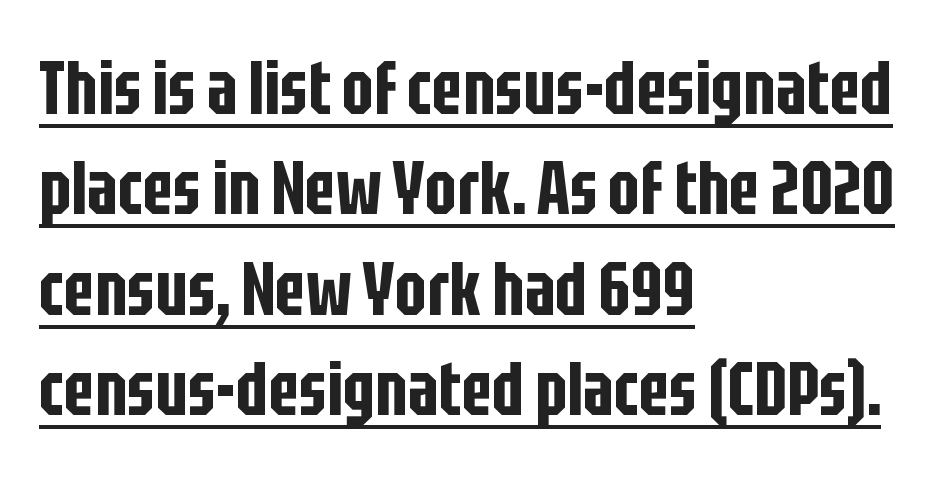
The image shows 75 px condensed sans-serif type, upright; set left-aligned, normal line spacing (1.34x), normal letter spacing, underlined; low stroke contrast and a large x-height.
